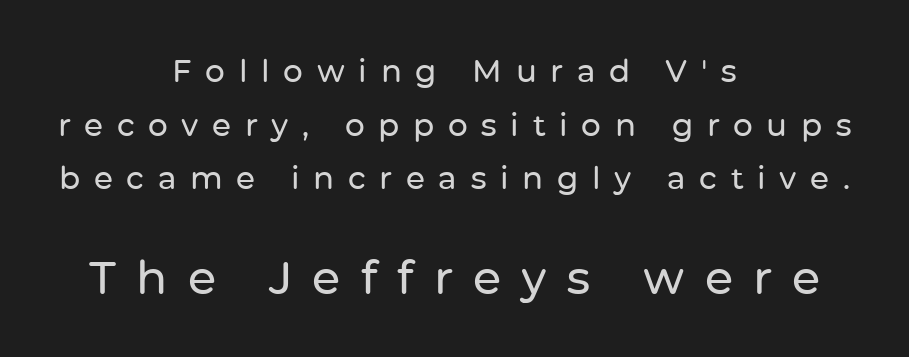
Horizontally, the lines are justified to the midpoint only. Words appear elongated and porous because spacing is wide. Unmarked baselines from the first word to the last. Tall strokes in this sample are plumb rather than angled. A typesetter would label this face a sans. Each letter keeps its own natural width here, so spacing adapts to shape.
